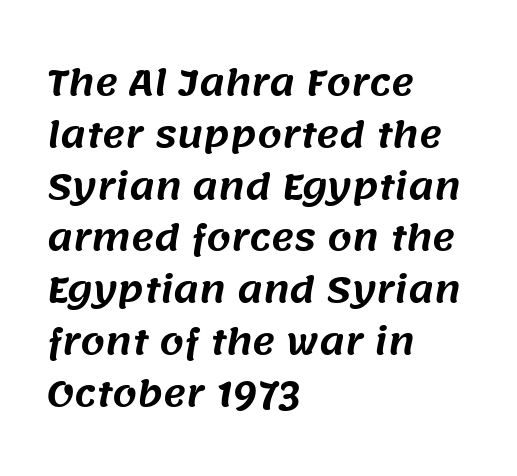
Q: Is the typeface a serif or a sans-serif typeface? A: Sans-serif.
Q: Is the text underlined? A: No.
Q: How is the paragraph aligned? A: Left-aligned.
Q: Is the spacing between letters normal or unusually wide? A: Normal.
Q: Is the spacing between lines tight, normal or loose? A: Normal.
Q: Width (condensed, normal, or wide)? A: Normal.
Q: Stroke contrast? A: Medium.
Q: x-height? A: Large.
Q: Monospaced? A: No.
